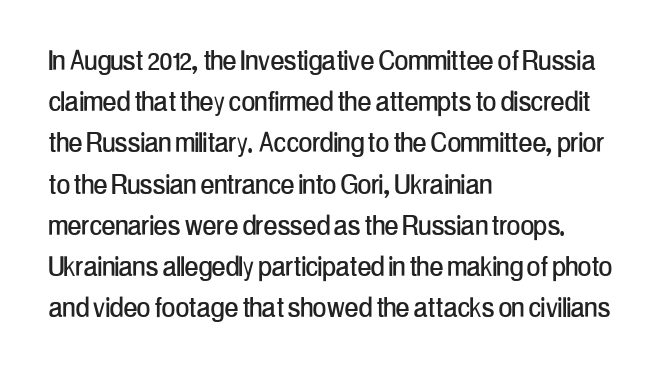
Q: Is the text italic (slanted)? A: No, it is upright.
Q: Is the typeface a serif or a sans-serif typeface? A: Sans-serif.
Q: Is the text underlined? A: No.
Q: How is the paragraph aligned? A: Left-aligned.
Q: Is the spacing between letters normal or unusually wide? A: Normal.
Q: Is the spacing between lines tight, normal or loose? A: Normal.
Q: Width (condensed, normal, or wide)? A: Condensed.
Q: Stroke contrast? A: Low.
Q: x-height? A: Medium.
Q: Monospaced? A: No.
